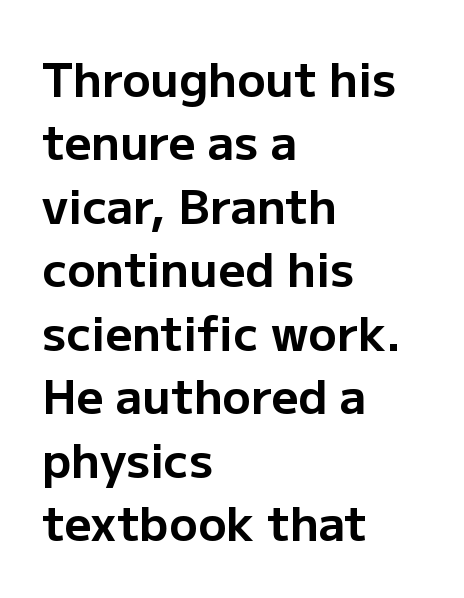
The image shows 47 px bold sans-serif type, upright; set left-aligned, normal line spacing (1.35x), normal letter spacing, not underlined; low stroke contrast and a medium x-height.
